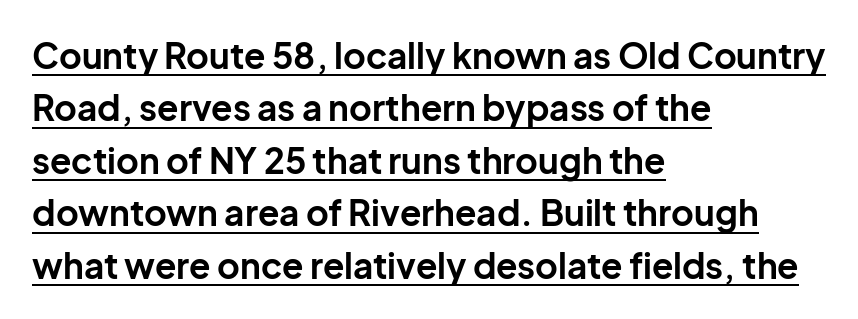
{"serif": "no", "italic": "no", "bold": "yes", "weight": "bold", "width": "normal", "stroke_contrast": "low", "x_height": "medium", "monospaced": "no", "underline": "yes", "align": "left", "line_spacing": "normal", "line_spacing_ratio": 1.5, "letter_spacing": "normal", "letter_spacing_em": 0.0, "glyph_px": 35}
